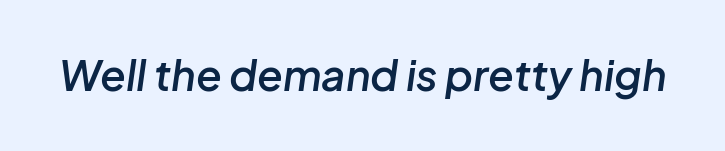
Q: Is the text bold? A: Semi-bold.
Q: Is the text italic (slanted)? A: Yes, it leans right by about 8 degrees.
Q: Is the text underlined? A: No.
Q: Is the spacing between letters normal or unusually wide? A: Normal.
Q: Width (condensed, normal, or wide)? A: Normal.
Q: Stroke contrast? A: Low.
Q: x-height? A: Medium.
Q: Monospaced? A: No.
